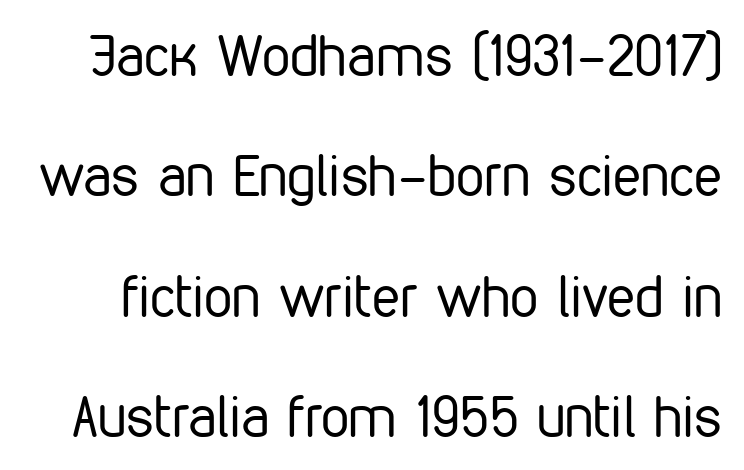
You can tell it's not italic because the verticals are truly vertical. Weight: in the light-to-regular range. The baseline area is clear. You could not count columns in this text — the font is proportionally spaced. Caption: standard tracking, unaltered. Examine the stroke ends and you'll find no serifs.
